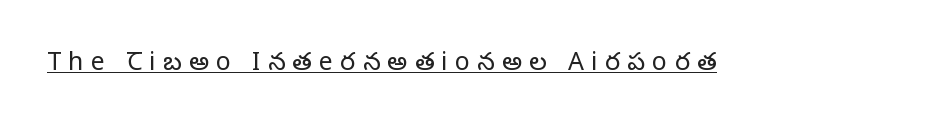
No italicization has been applied; the sample stays upright. Spacing between characters has been opened up far beyond the box default. Nothing heavy about these letters — not bold at all. You can see a thin bar hugging the bottom of the glyphs.
